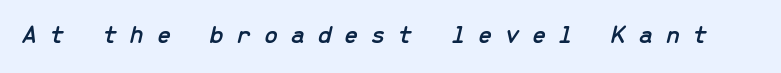
Q: Is the text italic (slanted)? A: Yes, it leans right by about 13 degrees.
Q: Is the text underlined? A: No.
Q: Is the spacing between letters normal or unusually wide? A: Unusually wide.
